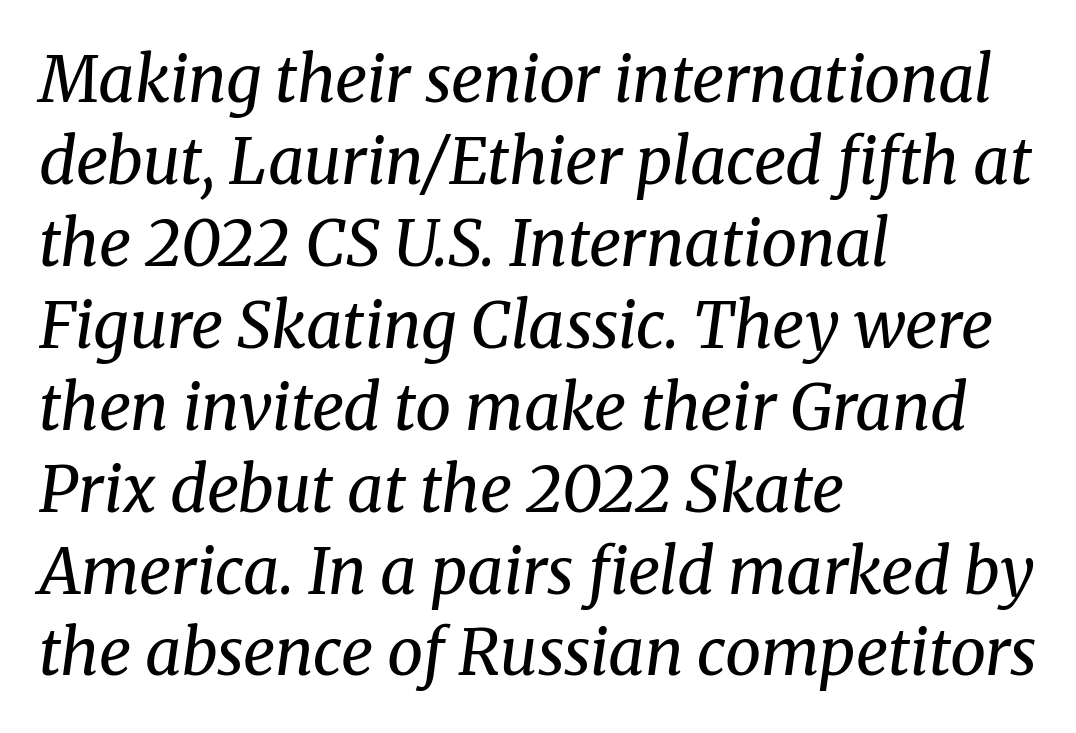
{"serif": "yes", "italic": "yes", "lean": "right", "slant_degrees": 8, "bold": "no", "weight": "regular", "width": "normal", "stroke_contrast": "medium", "x_height": "medium", "monospaced": "no", "underline": "no", "align": "left", "line_spacing": "normal", "line_spacing_ratio": 1.28, "letter_spacing": "normal", "letter_spacing_em": 0.0, "glyph_px": 64}
